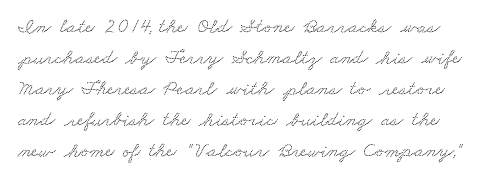
Q: Is the text underlined? A: No.
Q: Is the spacing between letters normal or unusually wide? A: Normal.
Q: Is the spacing between lines tight, normal or loose? A: Normal.
